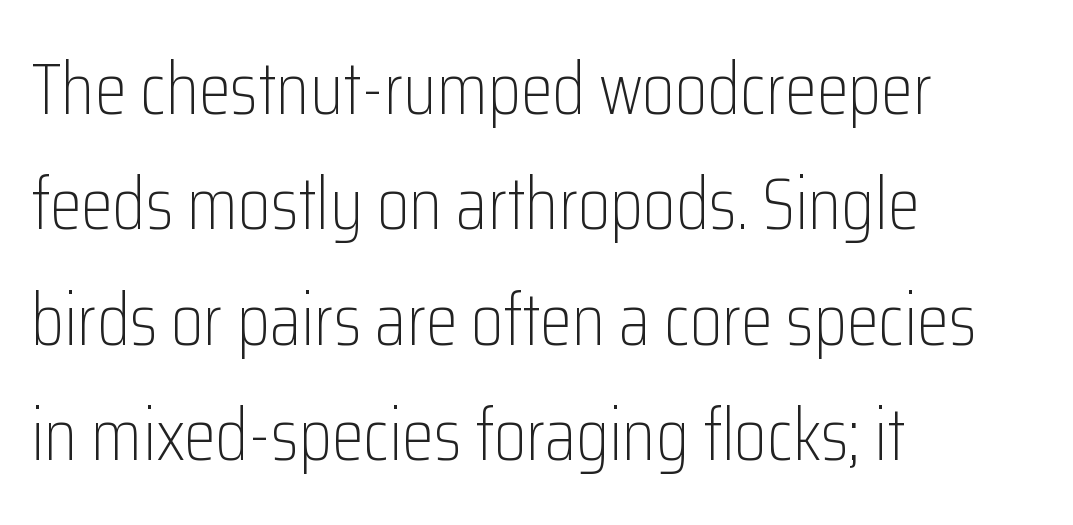
Q: Is the text bold? A: No.
Q: Is the text italic (slanted)? A: No, it is upright.
Q: Is the typeface a serif or a sans-serif typeface? A: Sans-serif.
Q: Is the text underlined? A: No.
Q: How is the paragraph aligned? A: Left-aligned.
Q: Is the spacing between letters normal or unusually wide? A: Normal.
Q: Is the spacing between lines tight, normal or loose? A: Normal.
Q: Width (condensed, normal, or wide)? A: Condensed.
Q: Stroke contrast? A: Low.
Q: x-height? A: Medium.
Q: Monospaced? A: No.
